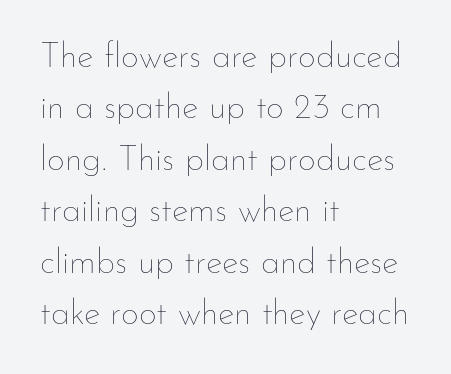
The image shows 35 px thin type, upright; set left-aligned, normal line spacing (1.47x), normal letter spacing, not underlined; low stroke contrast and a small x-height.
